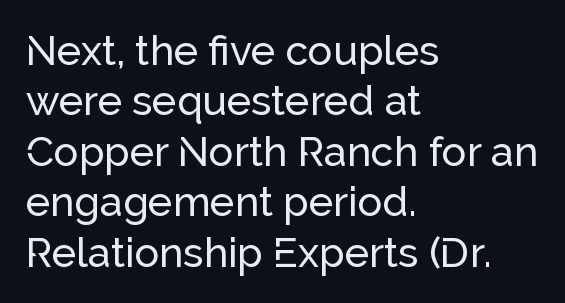
The image shows 41 px sans-serif type, upright; set left-aligned, line spacing 1.23x, normal letter spacing, not underlined; low stroke contrast and a medium x-height.
